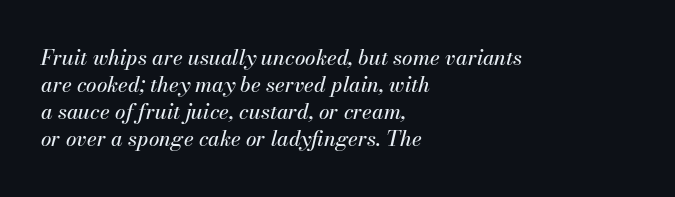
{"italic": "yes", "lean": "right", "slant_degrees": 13, "underline": "no", "align": "left", "line_spacing": "normal", "line_spacing_ratio": 1.29, "letter_spacing": "normal", "letter_spacing_em": 0.0, "glyph_px": 21}
